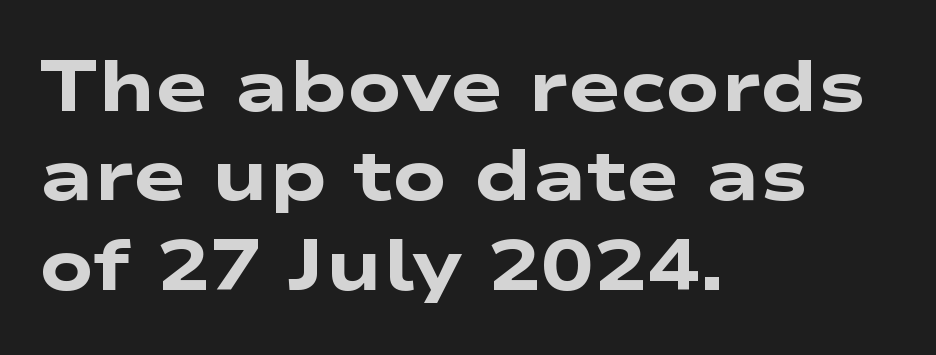
Q: Is the text bold? A: Yes.
Q: Is the typeface a serif or a sans-serif typeface? A: Sans-serif.
Q: Is the text underlined? A: No.
Q: How is the paragraph aligned? A: Left-aligned.
Q: Is the spacing between letters normal or unusually wide? A: Normal.
Q: Is the spacing between lines tight, normal or loose? A: Normal.
Q: Width (condensed, normal, or wide)? A: Wide.
Q: Stroke contrast? A: Low.
Q: x-height? A: Medium.
Q: Monospaced? A: No.
